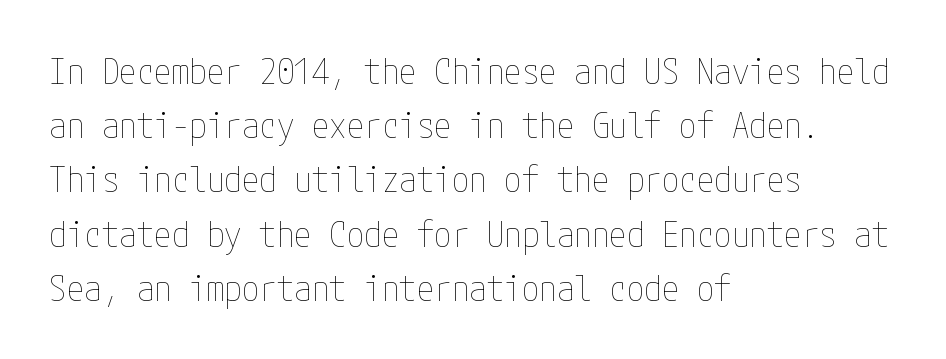
{"italic": "no", "bold": "no", "weight": "thin", "width": "condensed", "stroke_contrast": "low", "x_height": "medium", "underline": "no", "align": "left", "line_spacing": "normal", "line_spacing_ratio": 1.55, "letter_spacing": "normal", "letter_spacing_em": 0.0, "glyph_px": 35}
